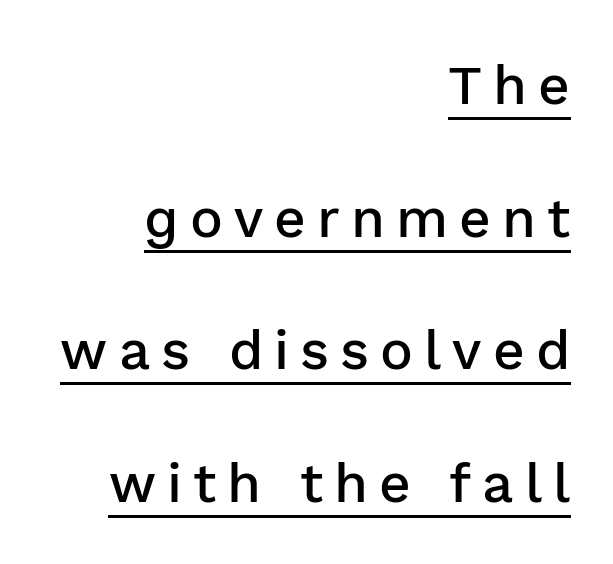
{"serif": "no", "italic": "no", "bold": "semi", "weight": "semibold", "width": "normal", "stroke_contrast": "low", "x_height": "medium", "monospaced": "no", "underline": "yes", "align": "right", "line_spacing": "loose", "line_spacing_ratio": 2.41, "letter_spacing": "wide", "letter_spacing_em": 0.2, "glyph_px": 55}
